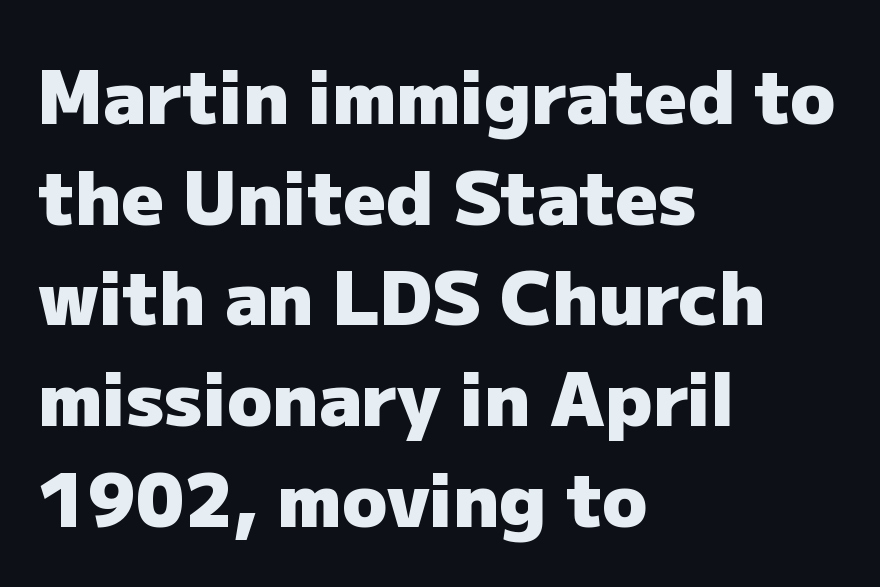
Q: Is the text bold? A: Yes.
Q: Is the text italic (slanted)? A: No, it is upright.
Q: Is the typeface a serif or a sans-serif typeface? A: Sans-serif.
Q: Is the text underlined? A: No.
Q: How is the paragraph aligned? A: Left-aligned.
Q: Is the spacing between letters normal or unusually wide? A: Normal.
Q: Is the spacing between lines tight, normal or loose? A: Normal.
Q: Width (condensed, normal, or wide)? A: Normal.
Q: Stroke contrast? A: Low.
Q: x-height? A: Medium.
Q: Monospaced? A: No.
